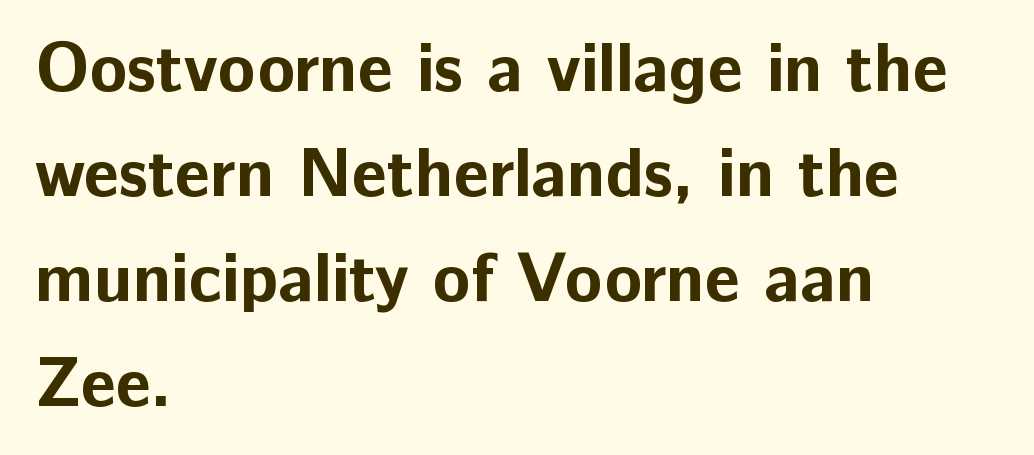
This is the regular roman posture of the typeface. The letters carry no serifs — their stems end cleanly without finishing strokes. Alignment: flush left. Descenders are the only things crossing below the line.
